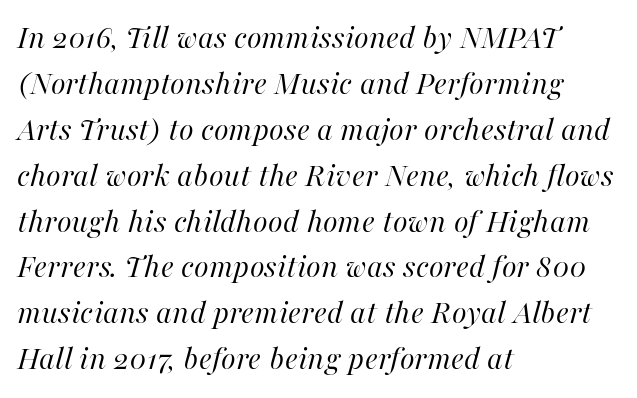
{"italic": "yes", "lean": "right", "slant_degrees": 16, "bold": "no", "weight": "regular", "width": "normal", "stroke_contrast": "high", "x_height": "medium", "monospaced": "no", "underline": "no", "align": "left", "line_spacing": "normal", "line_spacing_ratio": 1.35, "letter_spacing": "normal", "letter_spacing_em": 0.0, "glyph_px": 34}
